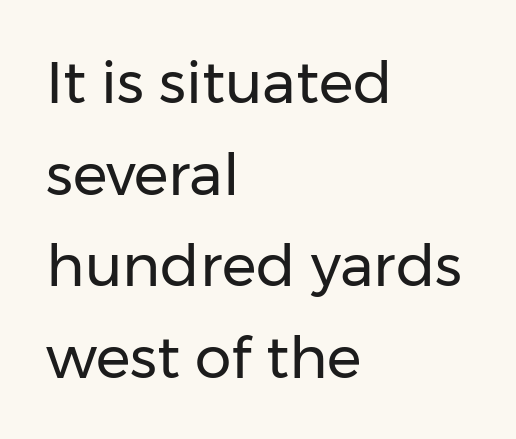
{"serif": "no", "italic": "no", "bold": "no", "weight": "regular", "width": "normal", "stroke_contrast": "low", "x_height": "medium", "monospaced": "no", "underline": "no", "align": "left", "line_spacing": "normal", "line_spacing_ratio": 1.58, "letter_spacing": "normal", "letter_spacing_em": 0.0, "glyph_px": 58}
